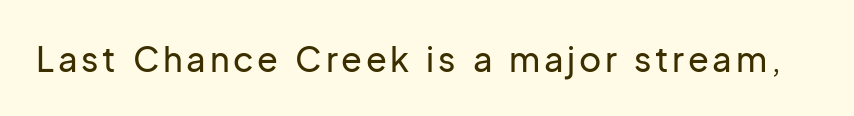
The image shows 34 px sans-serif type, upright; set not underlined; low stroke contrast and a medium x-height.
